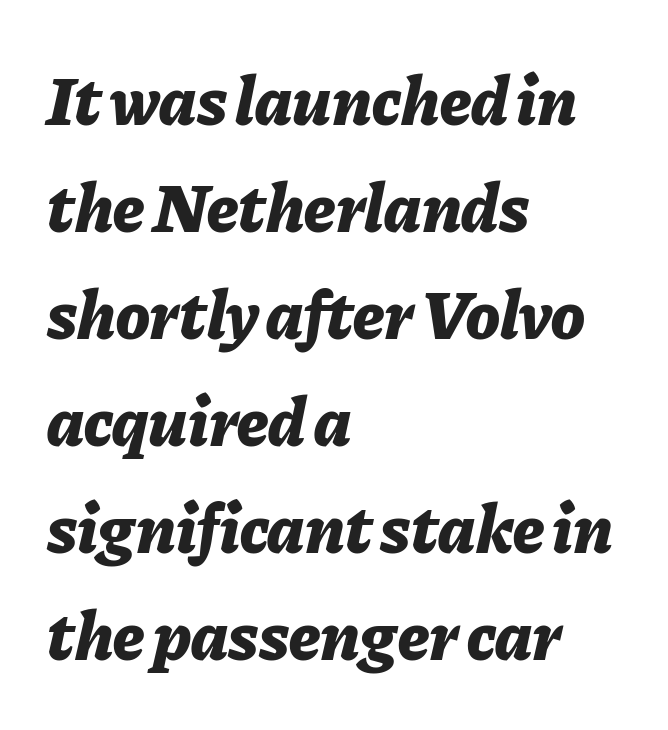
Q: Is the text bold? A: Yes.
Q: Is the text italic (slanted)? A: Yes, it leans right by about 11 degrees.
Q: Is the text underlined? A: No.
Q: How is the paragraph aligned? A: Left-aligned.
Q: Is the spacing between letters normal or unusually wide? A: Normal.
Q: Is the spacing between lines tight, normal or loose? A: Normal.
Q: Width (condensed, normal, or wide)? A: Normal.
Q: Stroke contrast? A: Low.
Q: x-height? A: Medium.
Q: Monospaced? A: No.
